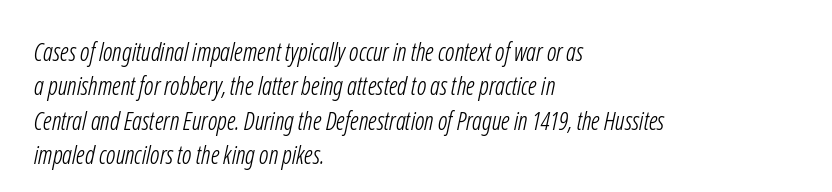
{"bold": "no", "underline": "no", "align": "left", "line_spacing": "normal", "line_spacing_ratio": 1.38, "letter_spacing": "normal", "letter_spacing_em": 0.0, "glyph_px": 25}
